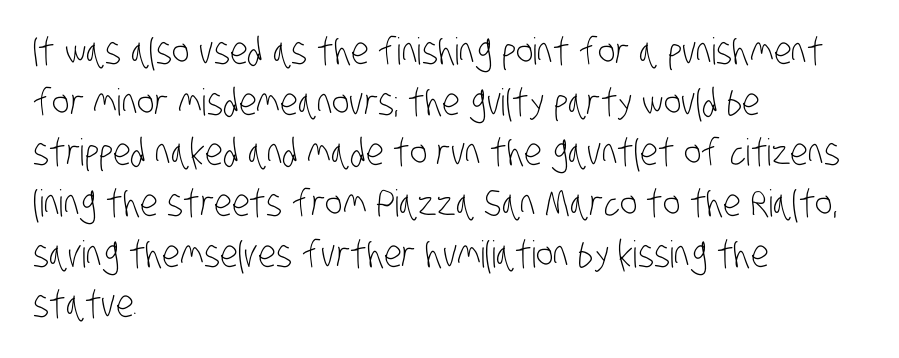
Font category for this specimen: sans-serif. Decoration check: the copy has no underline. Looks like regular typesetting: each glyph gets only the width it needs. Interline gaps are of average width in this sample.
